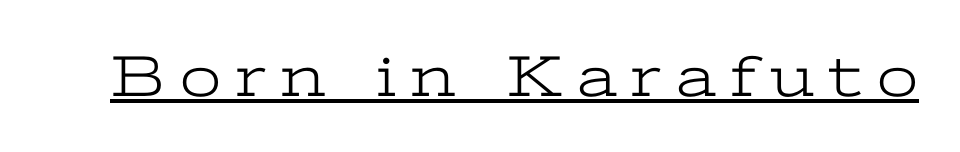
The image shows 59 px light, wide serif type, upright; set unusually wide letter spacing (+0.25 em), underlined; low stroke contrast and a medium x-height.
